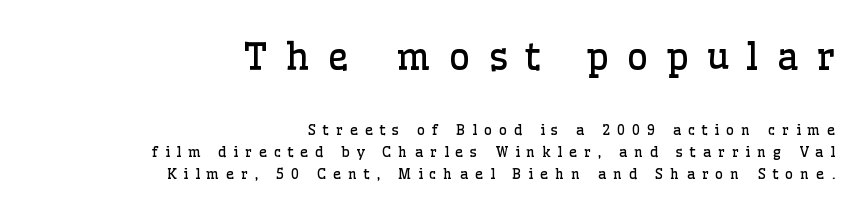
{"serif": "yes", "italic": "no", "bold": "no", "weight": "regular", "width": "normal", "stroke_contrast": "low", "x_height": "medium", "monospaced": "no", "underline": "no", "align": "right", "line_spacing": "normal", "line_spacing_ratio": 1.58, "letter_spacing": "wide", "letter_spacing_em": 0.49, "larger_block": "first", "size_ratio": 2.64, "glyph_px": 37}
